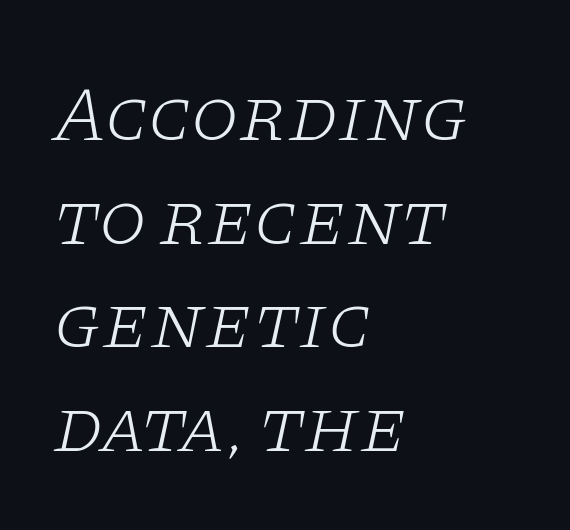
{"serif": "yes", "italic": "yes", "lean": "right", "slant_degrees": 11, "bold": "no", "weight": "light", "width": "wide", "stroke_contrast": "low", "x_height": "large", "monospaced": "no", "underline": "no", "align": "left", "line_spacing": "normal", "line_spacing_ratio": 1.33, "letter_spacing": "normal", "letter_spacing_em": 0.0, "glyph_px": 78}
